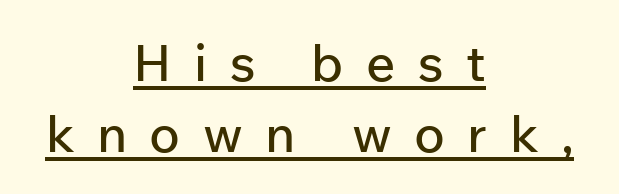
The image shows 51 px sans-serif type, upright; set centered, normal line spacing (1.39x), unusually wide letter spacing (+0.44 em), underlined; low stroke contrast and a medium x-height.
